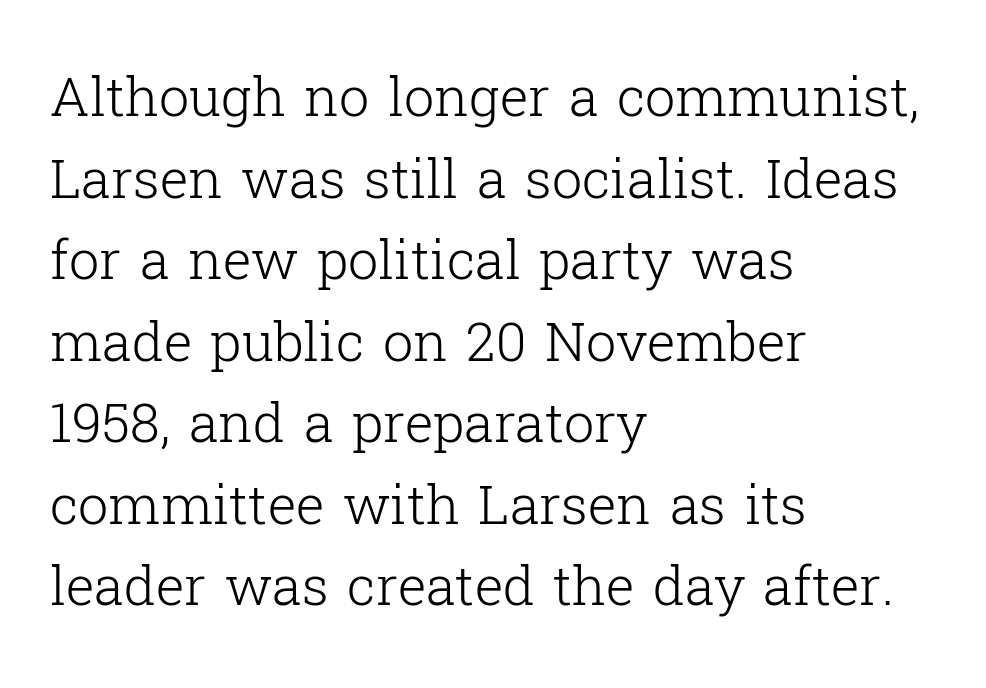
The image shows 54 px light serif type, upright; set left-aligned, normal line spacing (1.51x), normal letter spacing, not underlined; low stroke contrast and a medium x-height.
